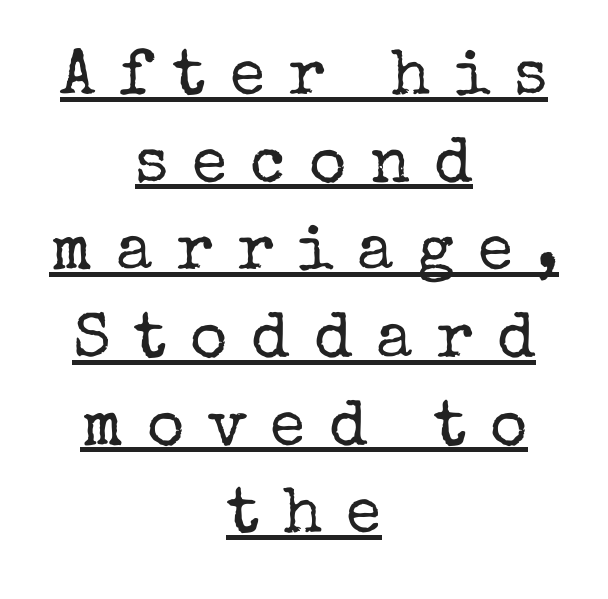
Q: Is the text bold? A: No.
Q: Is the text italic (slanted)? A: No, it is upright.
Q: Is the typeface a serif or a sans-serif typeface? A: Serif.
Q: Is the text underlined? A: Yes.
Q: How is the paragraph aligned? A: Centered.
Q: Is the spacing between letters normal or unusually wide? A: Unusually wide.
Q: Is the spacing between lines tight, normal or loose? A: Normal.
Q: Width (condensed, normal, or wide)? A: Normal.
Q: Stroke contrast? A: Low.
Q: x-height? A: Medium.
Q: Monospaced? A: No.
